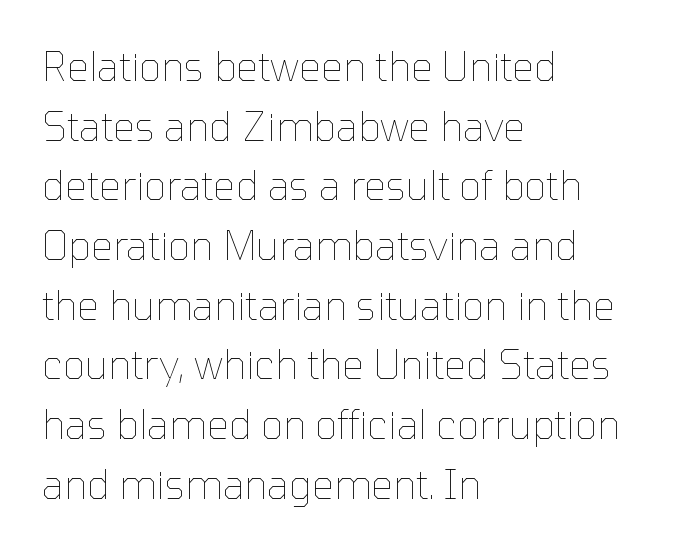
{"italic": "no", "bold": "no", "weight": "thin", "width": "normal", "stroke_contrast": "low", "x_height": "medium", "monospaced": "no", "underline": "no", "align": "left", "line_spacing": "normal", "line_spacing_ratio": 1.53, "letter_spacing": "normal", "letter_spacing_em": 0.0, "glyph_px": 39}
